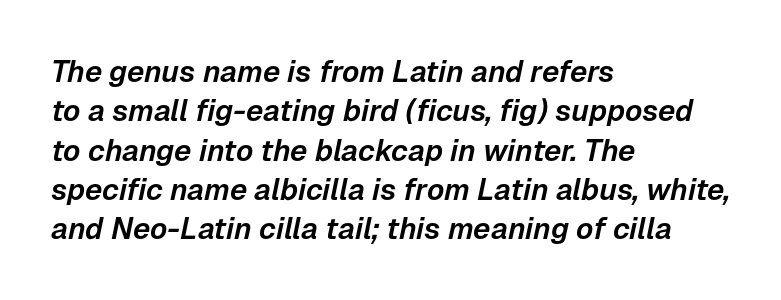
Q: Is the text italic (slanted)? A: Yes, it leans right by about 12 degrees.
Q: Is the text underlined? A: No.
Q: How is the paragraph aligned? A: Left-aligned.
Q: Is the spacing between letters normal or unusually wide? A: Normal.
Q: Is the spacing between lines tight, normal or loose? A: Normal.
Q: Width (condensed, normal, or wide)? A: Normal.
Q: Stroke contrast? A: Low.
Q: x-height? A: Medium.
Q: Monospaced? A: No.
